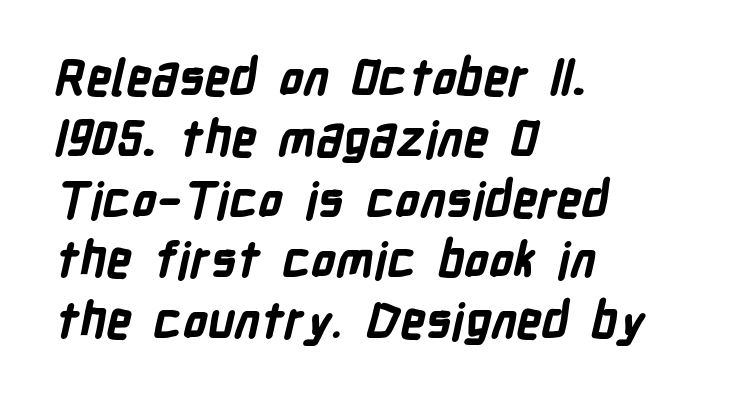
Q: Is the text bold? A: Yes.
Q: Is the typeface a serif or a sans-serif typeface? A: Sans-serif.
Q: Is the text underlined? A: No.
Q: How is the paragraph aligned? A: Left-aligned.
Q: Is the spacing between letters normal or unusually wide? A: Normal.
Q: Width (condensed, normal, or wide)? A: Condensed.
Q: Stroke contrast? A: Low.
Q: x-height? A: Medium.
Q: Monospaced? A: No.
